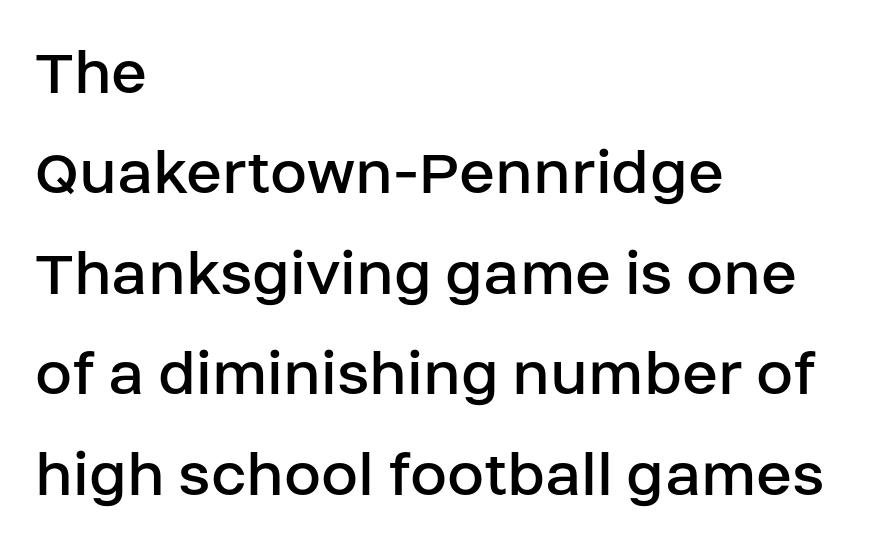
The image shows 67 px regular-weight sans-serif type, upright; set left-aligned, normal line spacing (1.5x), normal letter spacing, not underlined; low stroke contrast and a large x-height.
